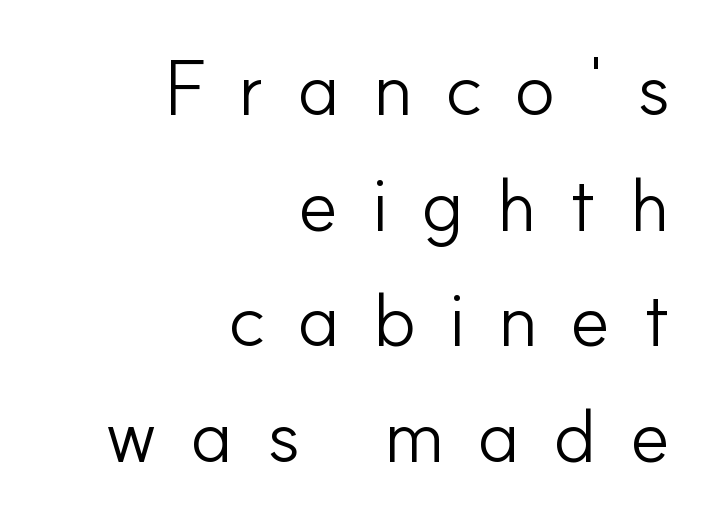
Here the designer chose a conventional face with non-uniform glyph widths. A bare baseline throughout the passage. If you drew a ruler down the right edge, every line would touch it. I'd call this a sans setting — the letters go barefoot.
